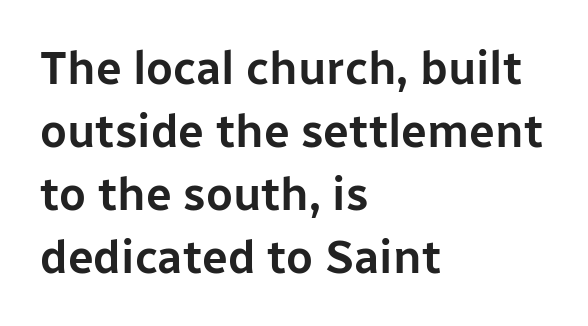
{"serif": "no", "italic": "no", "width": "normal", "stroke_contrast": "low", "x_height": "medium", "monospaced": "no", "underline": "no", "align": "left", "line_spacing": "normal", "line_spacing_ratio": 1.37, "letter_spacing": "normal", "letter_spacing_em": 0.0, "glyph_px": 46}
